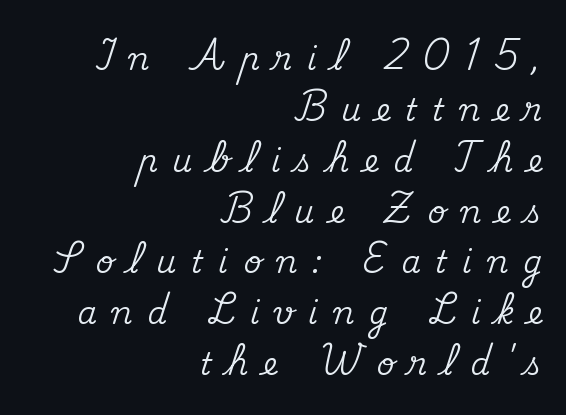
Honestly, the letter spacing is so wide it's the main thing you notice. Successive baselines arrive at the customary interval. Note the varied advance widths — an 'i' is clearly narrower than an 'm'. In CSS terms this would be text-align: right.
